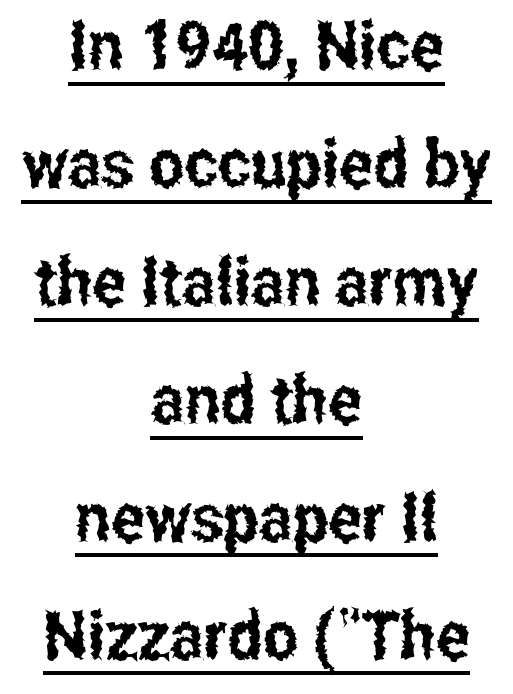
{"serif": "no", "italic": "no", "width": "condensed", "stroke_contrast": "low", "x_height": "medium", "monospaced": "no", "underline": "yes", "align": "center", "line_spacing_ratio": 1.76, "letter_spacing": "normal", "letter_spacing_em": 0.0, "glyph_px": 67}
